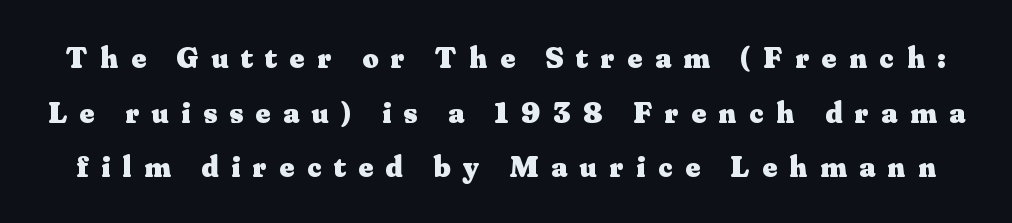
Q: Is the text bold? A: Yes.
Q: Is the text italic (slanted)? A: No, it is upright.
Q: Is the typeface a serif or a sans-serif typeface? A: Serif.
Q: Is the text underlined? A: No.
Q: Is the spacing between letters normal or unusually wide? A: Unusually wide.
Q: Width (condensed, normal, or wide)? A: Normal.
Q: Stroke contrast? A: Medium.
Q: x-height? A: Small.
Q: Monospaced? A: No.
